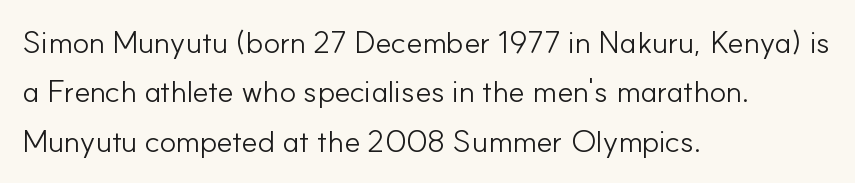
When letters stand straight like this, we call the style roman or upright. The block of text has a typical density, with ordinary space between rows. No chunkiness to these letters — they're not bold. The passage shown is not underscored anywhere. Characters follow at the spacing the type designer built in. Grotesque or geometric, the face here clearly has no serifs.
